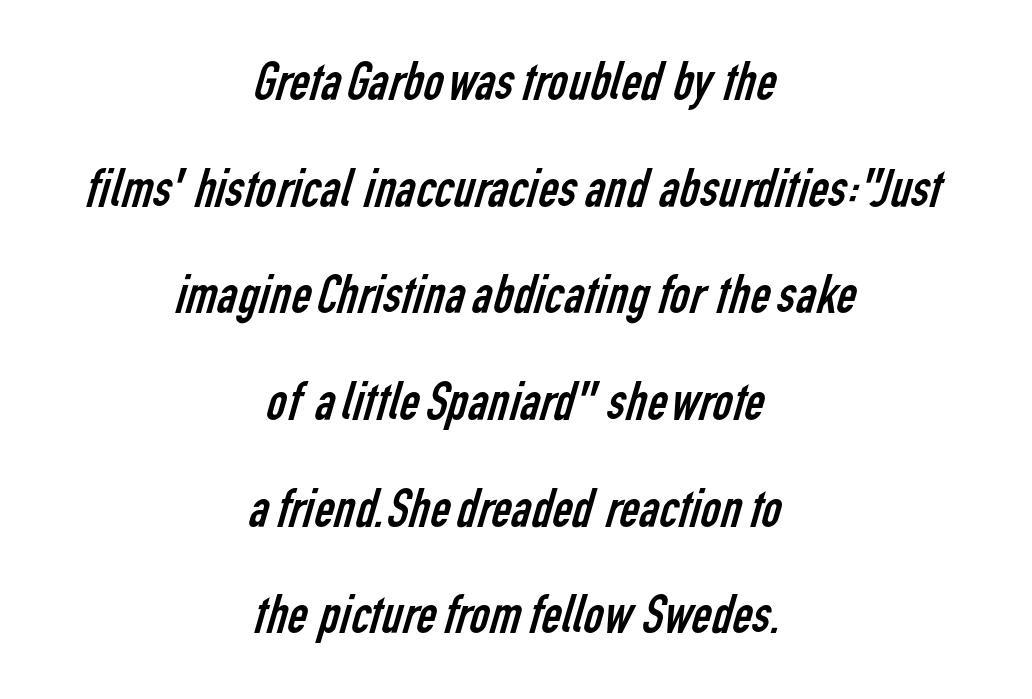
The image shows 55 px regular-weight, condensed sans-serif type; set centered, loose line spacing (1.94x), normal letter spacing, not underlined; low stroke contrast and a medium x-height.
